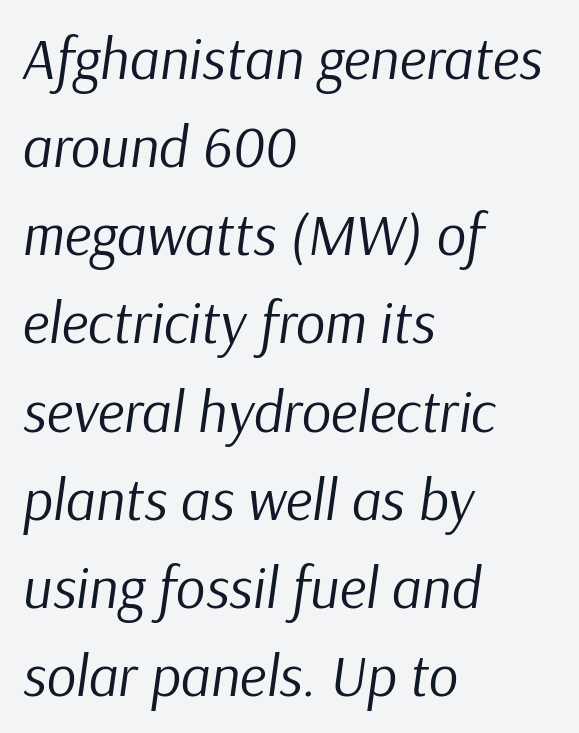
Q: Is the text bold? A: No.
Q: Is the text italic (slanted)? A: Yes, it leans right by about 9 degrees.
Q: Is the text underlined? A: No.
Q: How is the paragraph aligned? A: Left-aligned.
Q: Is the spacing between letters normal or unusually wide? A: Normal.
Q: Is the spacing between lines tight, normal or loose? A: Normal.
Q: Width (condensed, normal, or wide)? A: Normal.
Q: Stroke contrast? A: Low.
Q: x-height? A: Medium.
Q: Monospaced? A: No.
